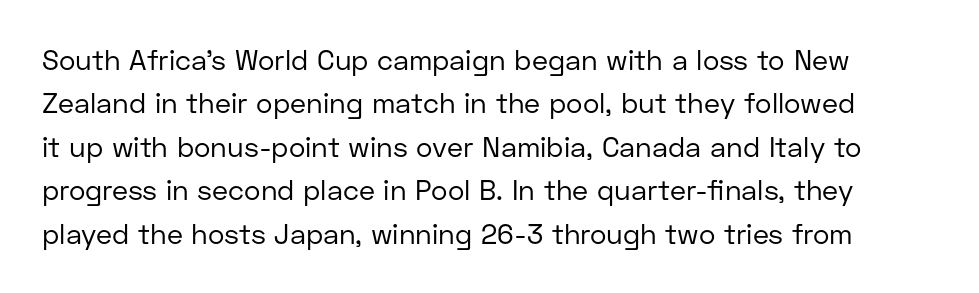
The image shows 28 px regular-weight sans-serif type, upright; set normal line spacing (1.55x), normal letter spacing, not underlined; low stroke contrast and a medium x-height.
